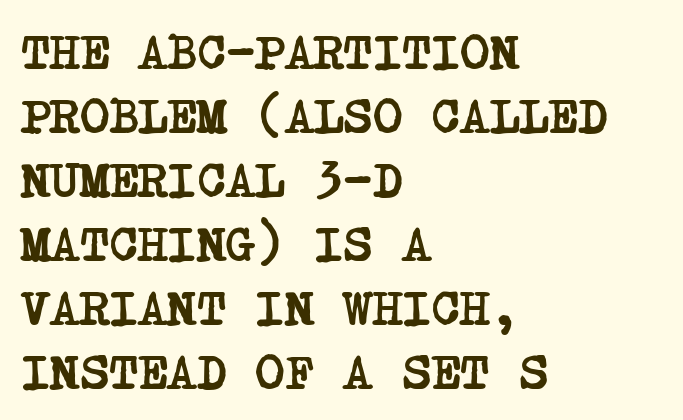
Q: Is the text bold? A: Yes.
Q: Is the typeface a serif or a sans-serif typeface? A: Serif.
Q: Is the text underlined? A: No.
Q: How is the paragraph aligned? A: Left-aligned.
Q: Is the spacing between letters normal or unusually wide? A: Normal.
Q: Is the spacing between lines tight, normal or loose? A: Normal.
Q: Width (condensed, normal, or wide)? A: Condensed.
Q: Stroke contrast? A: Low.
Q: x-height? A: Large.
